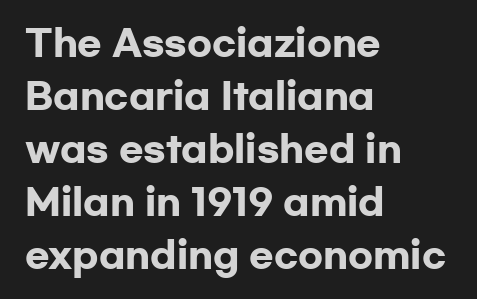
Clear beneath every line of the passage. Is there any slant? The stems are plumb. Baseline-to-baseline distance is the conventional proportion of letter height. Letter spacing: default. Pretty heavy lettering here — definitely bold. This sample is left-justified, so line endings fall wherever the words run out.
